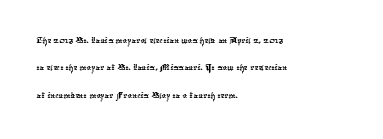
Observe the ordinary spacing: letters are neighbours, not strangers. The lines in this sample share a left origin and differ only in where they stop. Unmarked baselines from the first word to the last. These lines sit exactly where default settings would place them.
